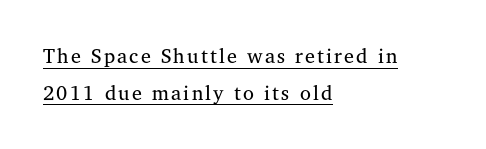
Q: Is the text bold? A: No.
Q: Is the text italic (slanted)? A: No, it is upright.
Q: Is the text underlined? A: Yes.
Q: How is the paragraph aligned? A: Left-aligned.
